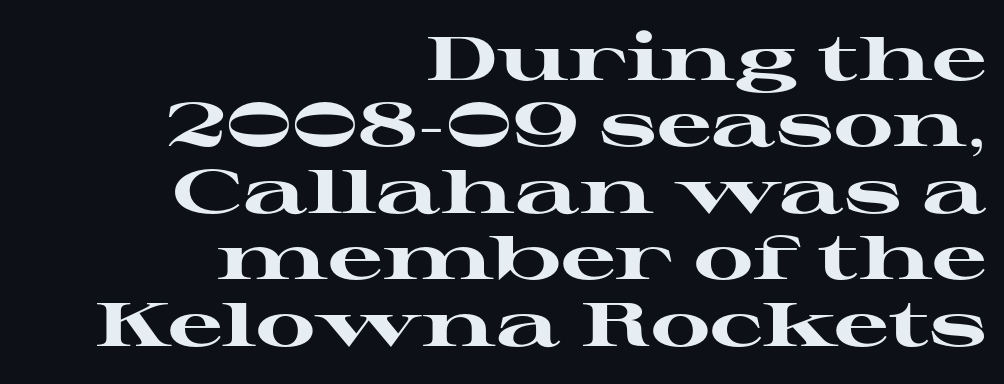
{"serif": "yes", "italic": "no", "bold": "yes", "weight": "heavy", "width": "wide", "stroke_contrast": "high", "x_height": "medium", "monospaced": "no", "underline": "no", "align": "right", "line_spacing": "tight", "line_spacing_ratio": 1.09, "letter_spacing": "normal", "letter_spacing_em": 0.0, "glyph_px": 61}
